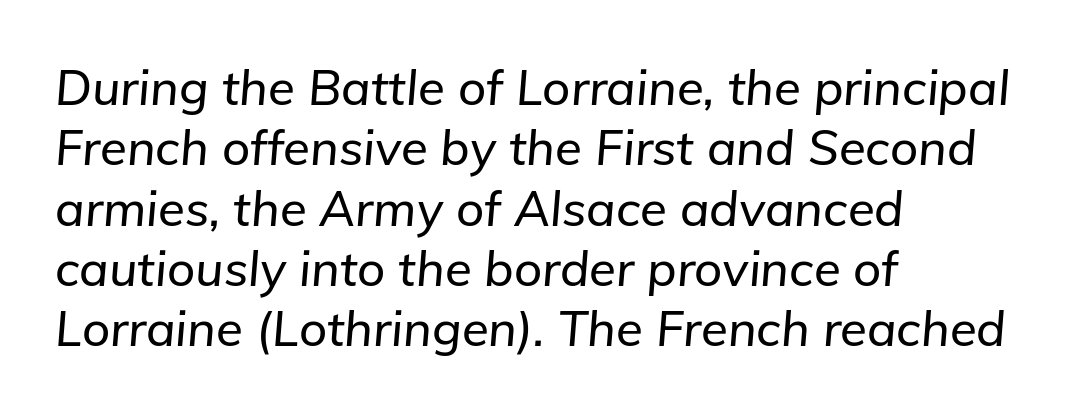
{"italic": "yes", "lean": "right", "slant_degrees": 5, "width": "normal", "stroke_contrast": "low", "x_height": "medium", "monospaced": "no", "underline": "no", "align": "left", "line_spacing_ratio": 1.23, "letter_spacing": "normal", "letter_spacing_em": 0.0, "glyph_px": 49}
